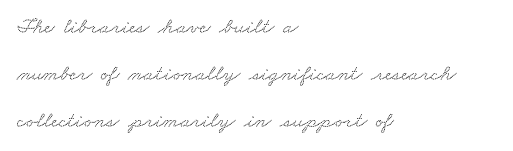
The image shows 22 px text type; set left-aligned, loose line spacing (2.13x), normal letter spacing, not underlined.
